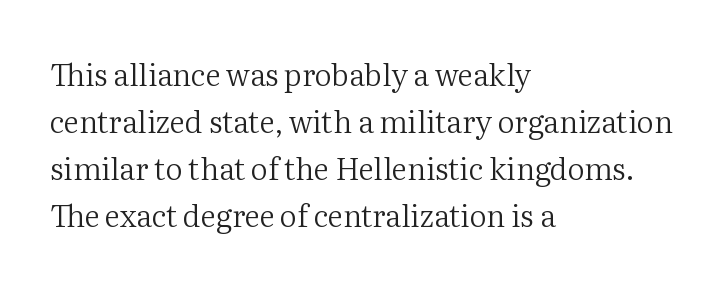
{"serif": "yes", "italic": "no", "bold": "no", "weight": "regular", "width": "normal", "stroke_contrast": "medium", "x_height": "medium", "monospaced": "no", "underline": "no", "align": "left", "line_spacing": "normal", "line_spacing_ratio": 1.57, "letter_spacing": "normal", "letter_spacing_em": 0.0, "glyph_px": 30}
